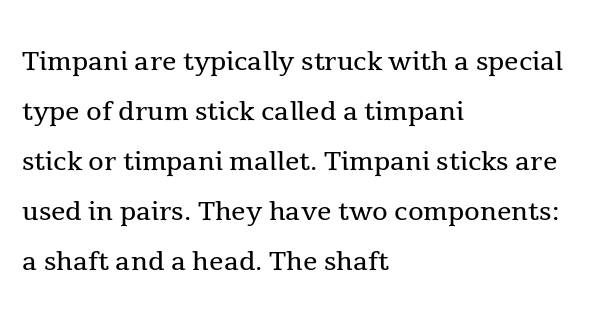
The designer went with a serif here, giving each stem small feet. One glance says typical: line gaps are just what's usual. No extra tracking has been applied to these lines. Each line starts at the same left margin while the right side varies. A typesetter would call this proportional, since set widths differ per character. The axis of the letterforms is exactly vertical.
